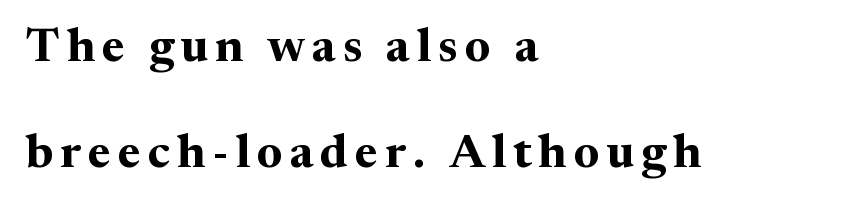
Q: Is the text bold? A: Yes.
Q: Is the text italic (slanted)? A: No, it is upright.
Q: Is the typeface a serif or a sans-serif typeface? A: Serif.
Q: Is the text underlined? A: No.
Q: How is the paragraph aligned? A: Left-aligned.
Q: Is the spacing between lines tight, normal or loose? A: Loose.
Q: Width (condensed, normal, or wide)? A: Normal.
Q: Stroke contrast? A: Medium.
Q: x-height? A: Medium.
Q: Monospaced? A: No.
